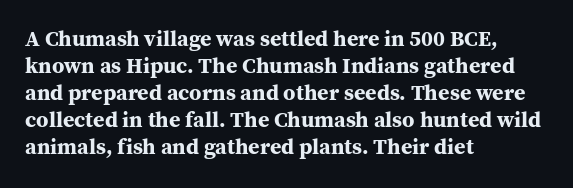
The setting favours the left margin, as ordinary paragraphs usually do. The strip under each line holds only bare page. Every letter is thick-stroked: bold, no question. In terms of posture, this sample is upright. Is the letter spacing exaggerated? No — it looks like the ordinary default.
